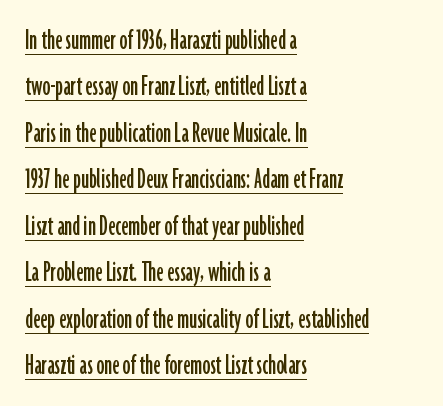
The image shows 31 px condensed sans-serif type, upright; set left-aligned, normal line spacing (1.5x), normal letter spacing, underlined; low stroke contrast and a medium x-height.
